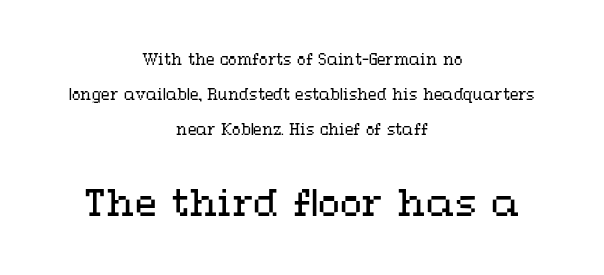
The image shows 36 px regular-weight, wide type, upright; set centered, loose line spacing (2.5x), normal letter spacing, not underlined; the second (bottom) block is 2.57x larger; medium stroke contrast and a medium x-height.
